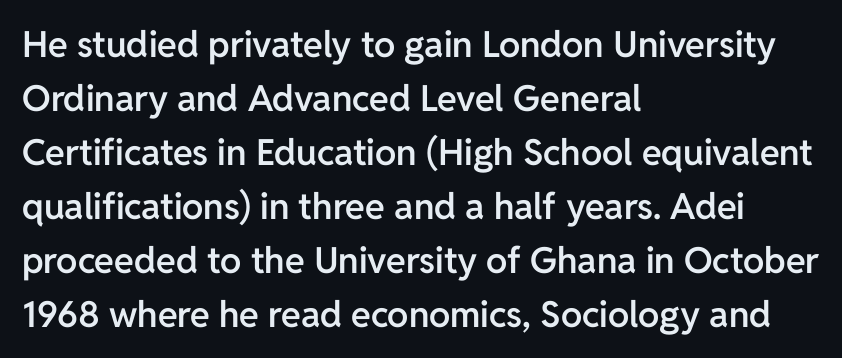
{"serif": "no", "italic": "no", "bold": "semi", "weight": "semibold", "width": "normal", "stroke_contrast": "low", "x_height": "medium", "monospaced": "no", "underline": "no", "align": "left", "line_spacing": "normal", "line_spacing_ratio": 1.5, "letter_spacing": "normal", "letter_spacing_em": 0.0, "glyph_px": 36}
